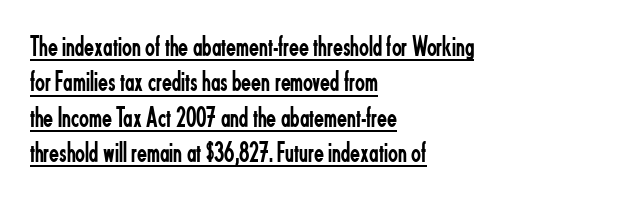
Q: Is the text bold? A: No.
Q: Is the text italic (slanted)? A: No, it is upright.
Q: Is the typeface a serif or a sans-serif typeface? A: Sans-serif.
Q: Is the text underlined? A: Yes.
Q: How is the paragraph aligned? A: Left-aligned.
Q: Is the spacing between letters normal or unusually wide? A: Normal.
Q: Width (condensed, normal, or wide)? A: Condensed.
Q: Stroke contrast? A: Low.
Q: x-height? A: Small.
Q: Monospaced? A: No.
